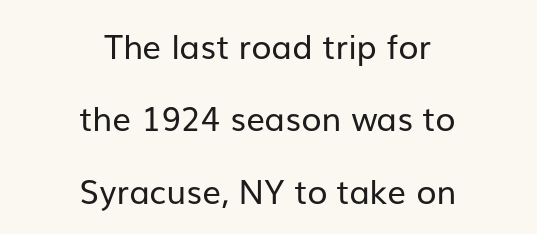
Q: Is the text bold? A: No.
Q: Is the text italic (slanted)? A: No, it is upright.
Q: Is the typeface a serif or a sans-serif typeface? A: Sans-serif.
Q: Is the text underlined? A: No.
Q: How is the paragraph aligned? A: Centered.
Q: Is the spacing between letters normal or unusually wide? A: Normal.
Q: Is the spacing between lines tight, normal or loose? A: Loose.
Q: Width (condensed, normal, or wide)? A: Normal.
Q: Stroke contrast? A: Low.
Q: x-height? A: Medium.
Q: Monospaced? A: No.
